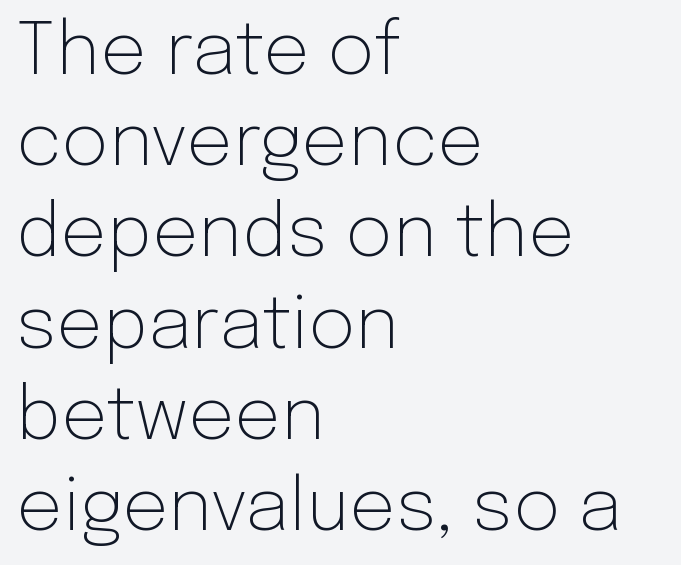
Nope, not italic — everything's standing straight. This is sans-serif lettering, the kind often seen on screens and signage. The words here are not underlined. This sample has the flowing, uneven cadence of proportional lettering.
